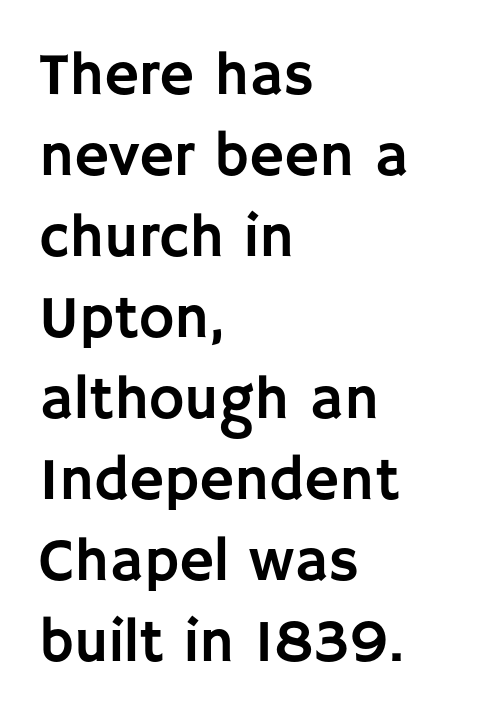
Q: Is the text italic (slanted)? A: No, it is upright.
Q: Is the typeface a serif or a sans-serif typeface? A: Sans-serif.
Q: Is the text underlined? A: No.
Q: How is the paragraph aligned? A: Left-aligned.
Q: Is the spacing between letters normal or unusually wide? A: Normal.
Q: Is the spacing between lines tight, normal or loose? A: Normal.
Q: Width (condensed, normal, or wide)? A: Normal.
Q: Stroke contrast? A: Low.
Q: x-height? A: Large.
Q: Monospaced? A: No.
